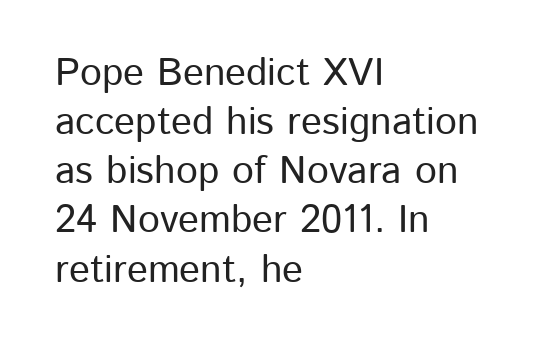
Q: Is the text italic (slanted)? A: No, it is upright.
Q: Is the typeface a serif or a sans-serif typeface? A: Sans-serif.
Q: Is the text underlined? A: No.
Q: How is the paragraph aligned? A: Left-aligned.
Q: Is the spacing between letters normal or unusually wide? A: Normal.
Q: Is the spacing between lines tight, normal or loose? A: Normal.
Q: Width (condensed, normal, or wide)? A: Normal.
Q: Stroke contrast? A: Low.
Q: x-height? A: Medium.
Q: Monospaced? A: No.
